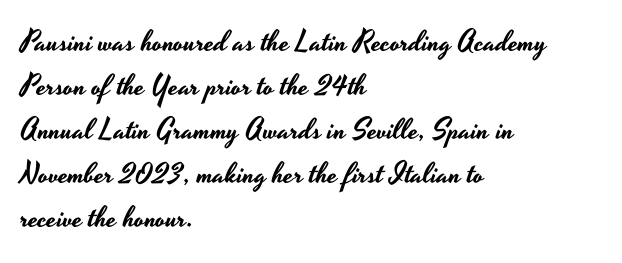
{"serif": "no", "width": "wide", "stroke_contrast": "low", "x_height": "small", "monospaced": "no", "underline": "no", "align": "left", "line_spacing": "normal", "line_spacing_ratio": 1.52, "letter_spacing": "normal", "letter_spacing_em": 0.0, "glyph_px": 29}
